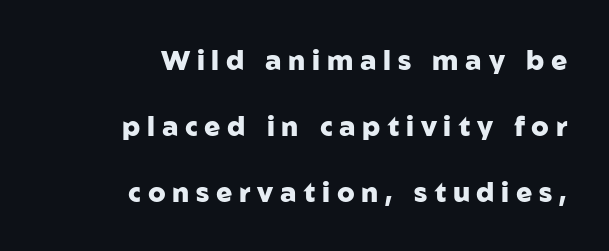
Short note: letters widely spaced. Ordinary non-slanted type is in use. This rendering features lettering with no underline. Summary of vertical rhythm: relaxed, with wide interline spacing. Chunky letters — that's bold for sure.
